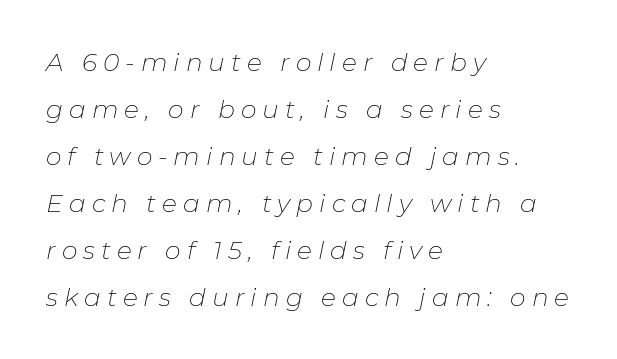
Q: Is the text bold? A: No.
Q: Is the text italic (slanted)? A: Yes, it leans right by about 11 degrees.
Q: Is the text underlined? A: No.
Q: How is the paragraph aligned? A: Left-aligned.
Q: Is the spacing between letters normal or unusually wide? A: Unusually wide.
